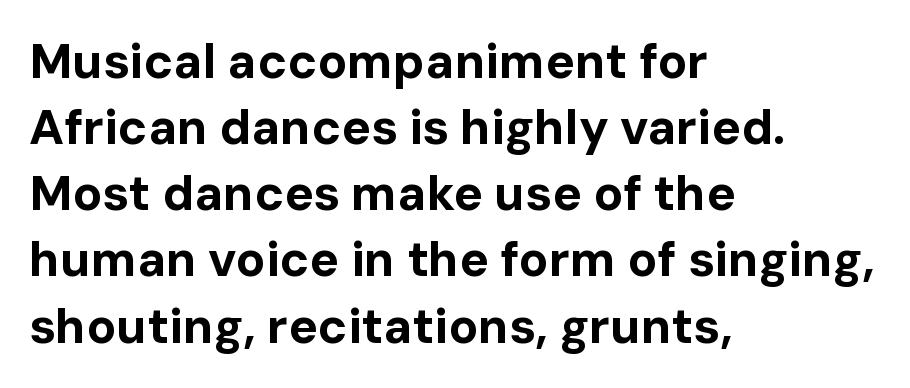
The image shows 49 px bold sans-serif type, upright; set left-aligned, normal line spacing (1.35x), normal letter spacing, not underlined; low stroke contrast and a medium x-height.
